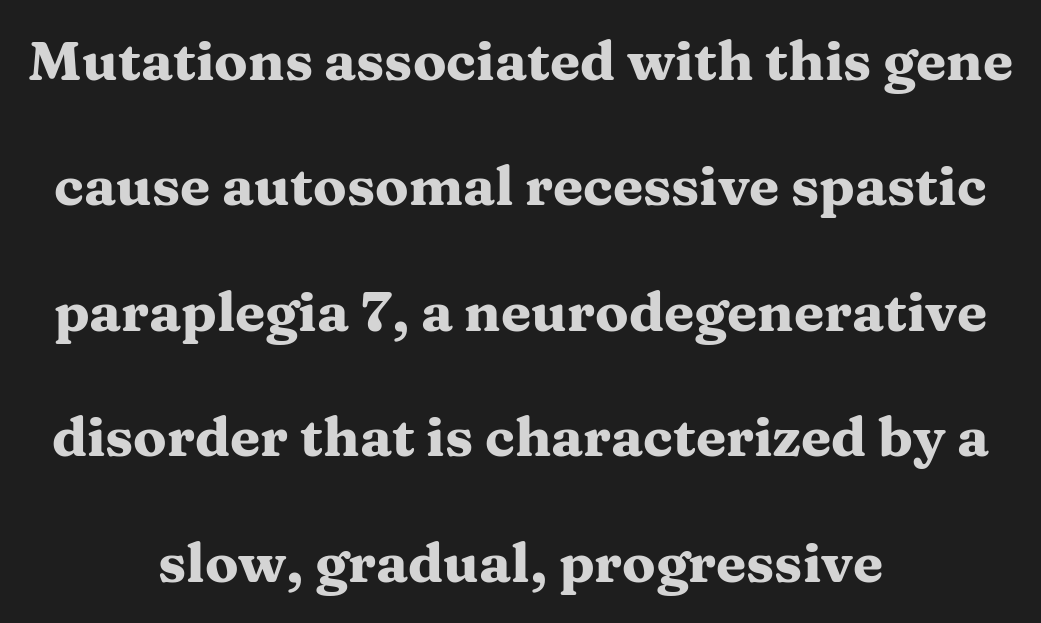
Ascenders rise straight up at ninety degrees. Each line is balanced around a shared central axis. Observe the ordinary spacing: letters are neighbours, not strangers. Interline gaps are noticeably wide in this sample.
